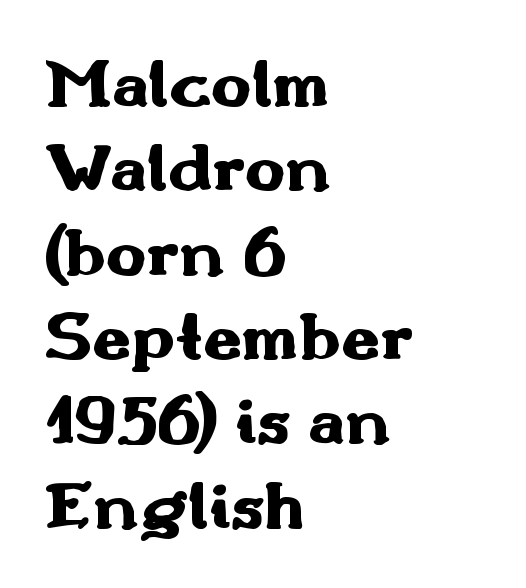
Q: Is the text bold? A: Yes.
Q: Is the text italic (slanted)? A: No, it is upright.
Q: Is the typeface a serif or a sans-serif typeface? A: Sans-serif.
Q: Is the text underlined? A: No.
Q: How is the paragraph aligned? A: Left-aligned.
Q: Is the spacing between letters normal or unusually wide? A: Normal.
Q: Width (condensed, normal, or wide)? A: Wide.
Q: Stroke contrast? A: Medium.
Q: x-height? A: Small.
Q: Monospaced? A: No.
